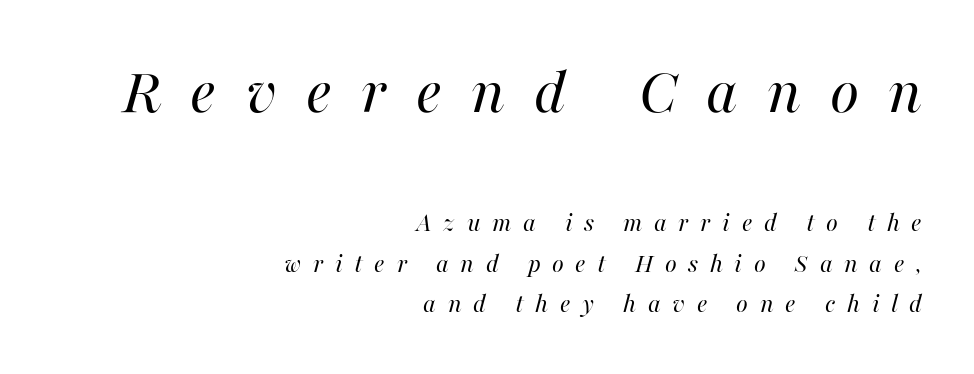
{"italic": "yes", "lean": "right", "slant_degrees": 16, "bold": "no", "weight": "regular", "width": "normal", "stroke_contrast": "high", "x_height": "medium", "monospaced": "no", "underline": "no", "align": "right", "line_spacing": "normal", "line_spacing_ratio": 1.51, "letter_spacing": "wide", "letter_spacing_em": 0.43, "larger_block": "first", "size_ratio": 2.48, "glyph_px": 67}
